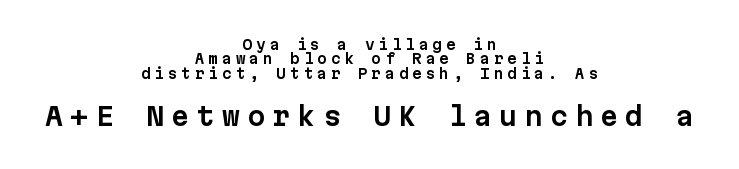
{"italic": "no", "underline": "no", "align": "center", "line_spacing": "tight", "line_spacing_ratio": 1.03, "letter_spacing": "wide", "letter_spacing_em": 0.27, "larger_block": "second", "size_ratio": 1.86, "glyph_px": 26}
